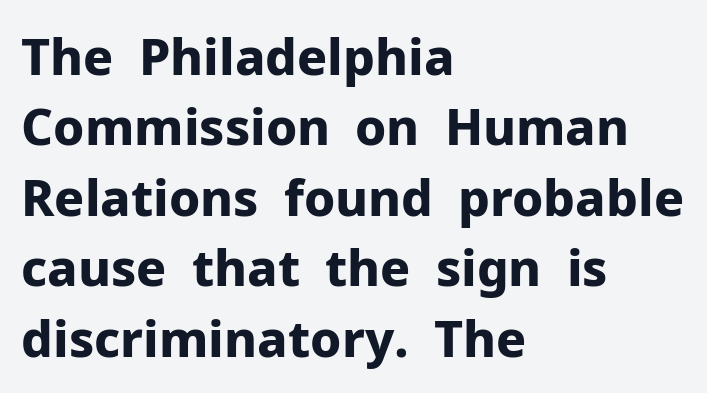
The line-height multiplier appears to be the usual default. The passage shown has conventional tracking throughout. Descender tails drop into unmarked territory. The strokes are fattened all the way to bold.
